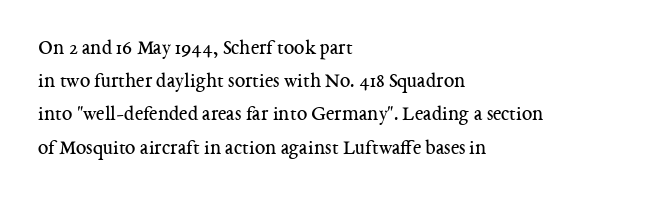
The image shows 21 px text type, upright; set left-aligned, normal line spacing (1.58x), normal letter spacing, not underlined.
